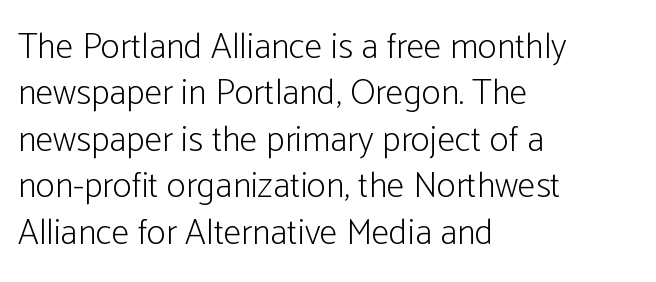
{"serif": "no", "italic": "no", "bold": "no", "weight": "light", "width": "condensed", "stroke_contrast": "low", "x_height": "medium", "monospaced": "no", "underline": "no", "align": "left", "line_spacing": "normal", "line_spacing_ratio": 1.29, "letter_spacing": "normal", "letter_spacing_em": 0.0, "glyph_px": 36}
